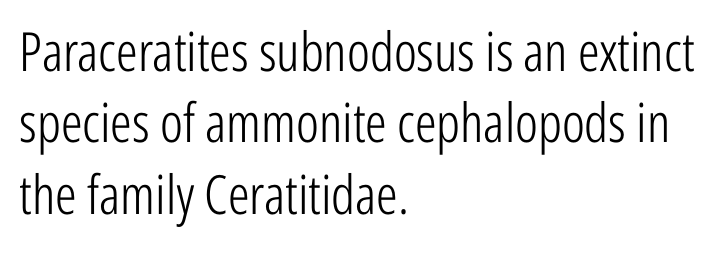
{"serif": "no", "italic": "no", "bold": "no", "weight": "light", "width": "condensed", "stroke_contrast": "low", "x_height": "medium", "monospaced": "no", "underline": "no", "align": "left", "line_spacing": "normal", "line_spacing_ratio": 1.32, "letter_spacing": "normal", "letter_spacing_em": 0.0, "glyph_px": 54}
